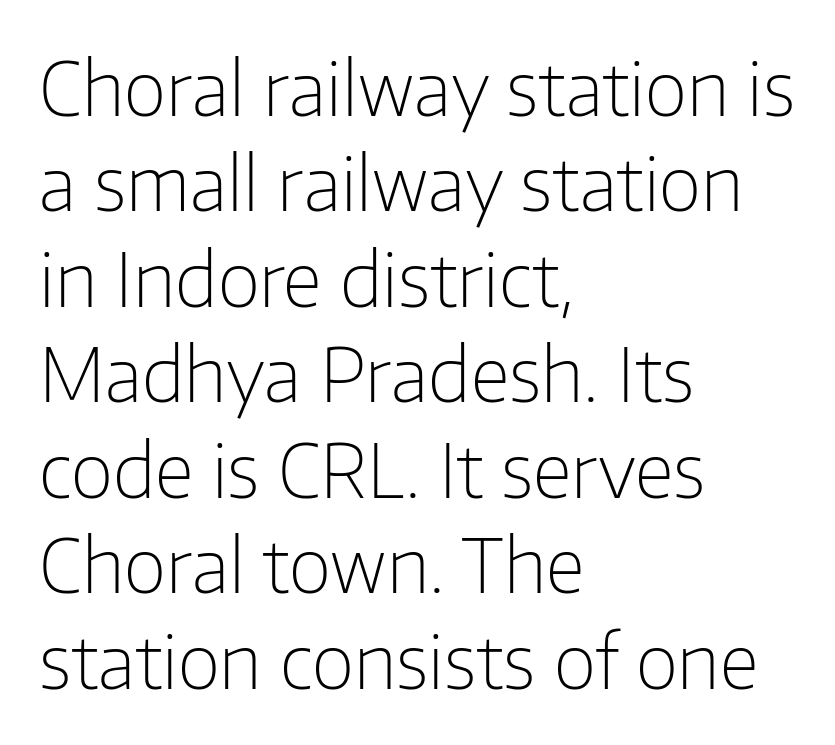
Q: Is the text bold? A: No.
Q: Is the text italic (slanted)? A: No, it is upright.
Q: Is the typeface a serif or a sans-serif typeface? A: Sans-serif.
Q: Is the text underlined? A: No.
Q: How is the paragraph aligned? A: Left-aligned.
Q: Is the spacing between letters normal or unusually wide? A: Normal.
Q: Is the spacing between lines tight, normal or loose? A: Normal.
Q: Width (condensed, normal, or wide)? A: Normal.
Q: Stroke contrast? A: Low.
Q: x-height? A: Medium.
Q: Monospaced? A: No.
